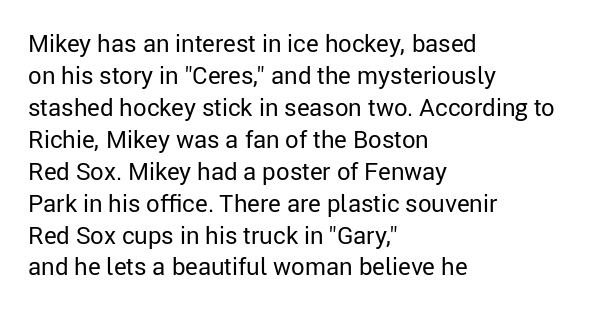
{"italic": "no", "bold": "no", "underline": "no", "align": "left", "line_spacing": "normal", "line_spacing_ratio": 1.33, "letter_spacing": "normal", "letter_spacing_em": 0.0, "glyph_px": 24}
